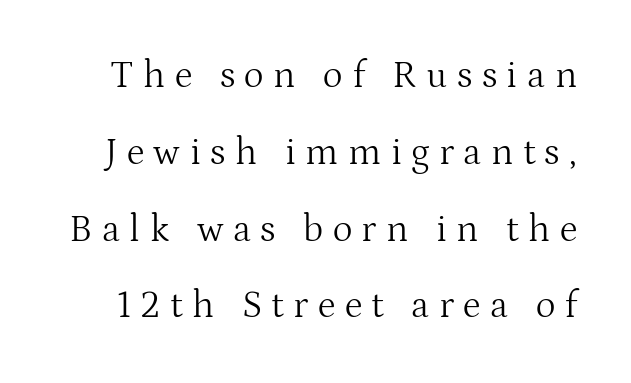
Q: Is the text bold? A: No.
Q: Is the text italic (slanted)? A: No, it is upright.
Q: Is the typeface a serif or a sans-serif typeface? A: Serif.
Q: Is the text underlined? A: No.
Q: Is the spacing between letters normal or unusually wide? A: Unusually wide.
Q: Is the spacing between lines tight, normal or loose? A: Loose.
Q: Width (condensed, normal, or wide)? A: Normal.
Q: Stroke contrast? A: Medium.
Q: x-height? A: Medium.
Q: Monospaced? A: No.
